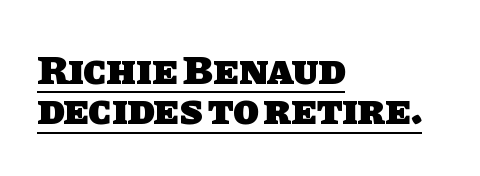
{"serif": "no", "bold": "yes", "weight": "heavy", "width": "normal", "stroke_contrast": "low", "x_height": "large", "monospaced": "no", "underline": "yes", "align": "left", "line_spacing": "tight", "line_spacing_ratio": 0.96, "letter_spacing": "normal", "letter_spacing_em": 0.0, "glyph_px": 42}
